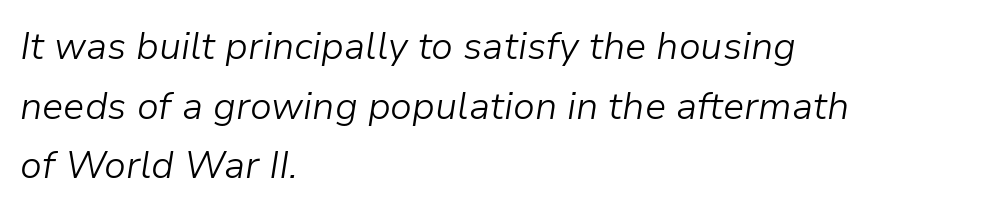
The zone under the glyphs is completely vacant. The line texture is even and compact thanks to regular tracking. The face used here is proportionally spaced, like ordinary book or web type. Slant detected: the letters are inclined. The leading is moderate, giving the passage an even texture. These lines are set flush left with a ragged right edge.
